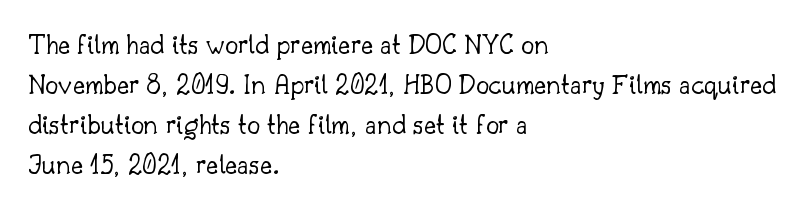
{"italic": "no", "bold": "no", "weight": "light", "width": "normal", "stroke_contrast": "low", "x_height": "small", "monospaced": "no", "underline": "no", "align": "left", "line_spacing": "normal", "line_spacing_ratio": 1.38, "letter_spacing": "normal", "letter_spacing_em": 0.0, "glyph_px": 29}
